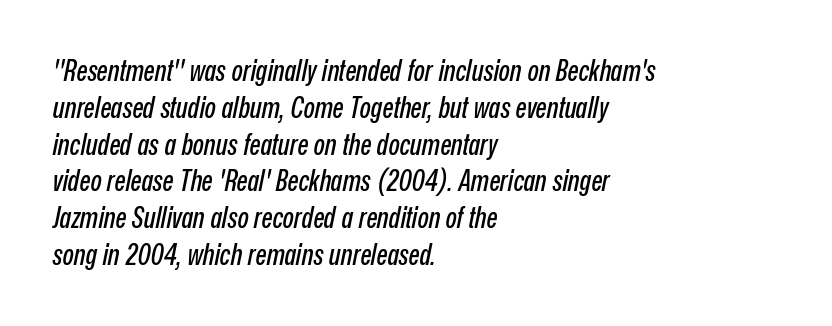
The image shows 29 px condensed type, italic (leaning right); set left-aligned, normal line spacing (1.27x), normal letter spacing, not underlined; low stroke contrast and a medium x-height.
